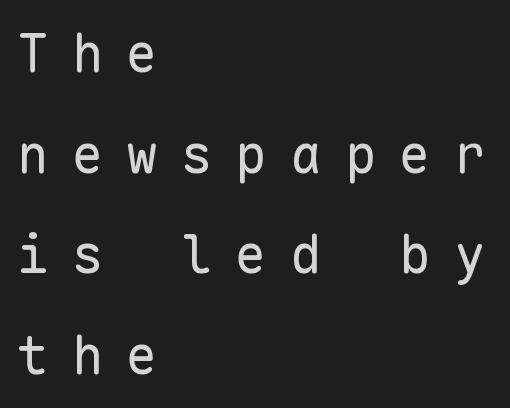
The image shows 53 px regular-weight sans-serif type, upright, monospaced; set left-aligned, loose line spacing (1.9x), unusually wide letter spacing (+0.43 em), not underlined; low stroke contrast and a medium x-height.
